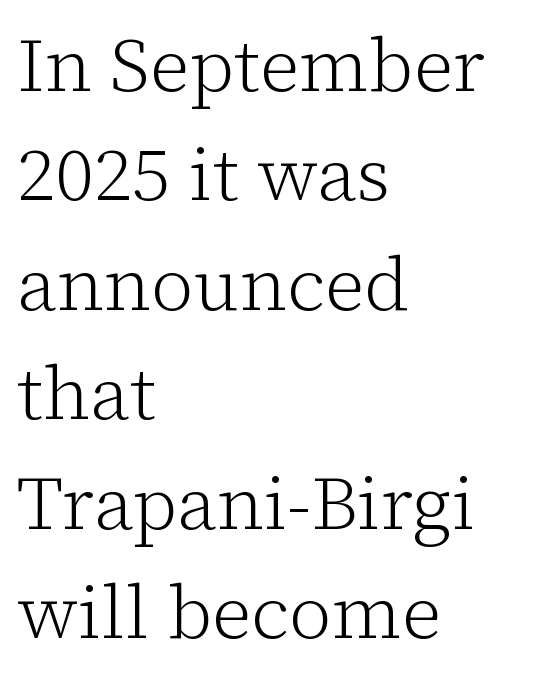
{"serif": "yes", "italic": "no", "bold": "no", "weight": "light", "width": "normal", "stroke_contrast": "low", "x_height": "medium", "monospaced": "no", "underline": "no", "align": "left", "line_spacing": "normal", "line_spacing_ratio": 1.46, "letter_spacing": "normal", "letter_spacing_em": 0.0, "glyph_px": 75}
